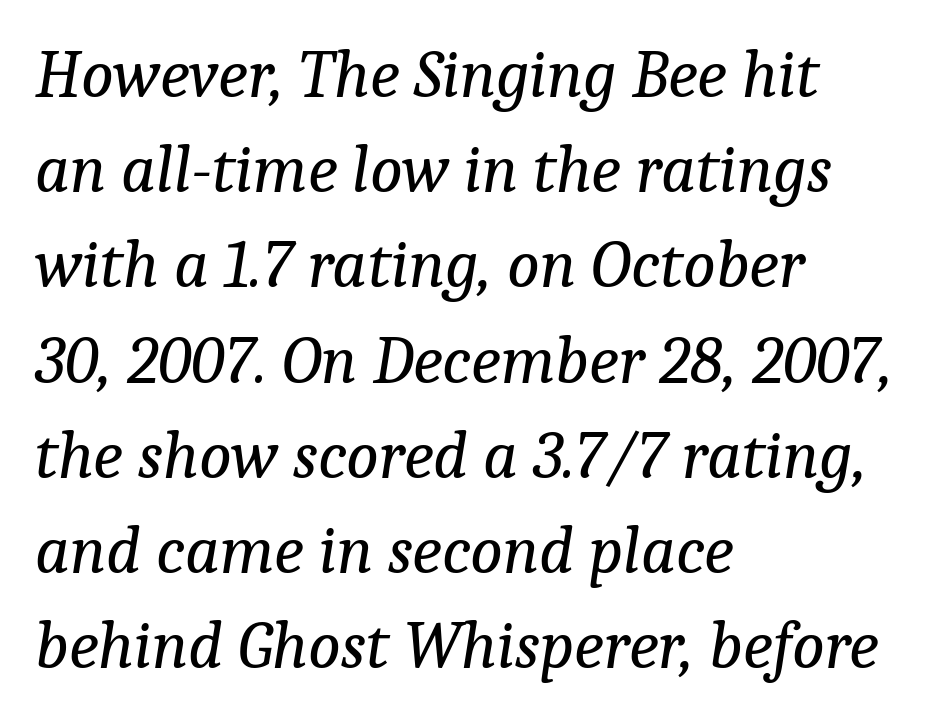
The rendering uses natural spacing where letterforms have individual widths. A quiet, ordinary-to-light weight characterises the typeface. Stroke terminals: seriffed. Letter spacing: default.
